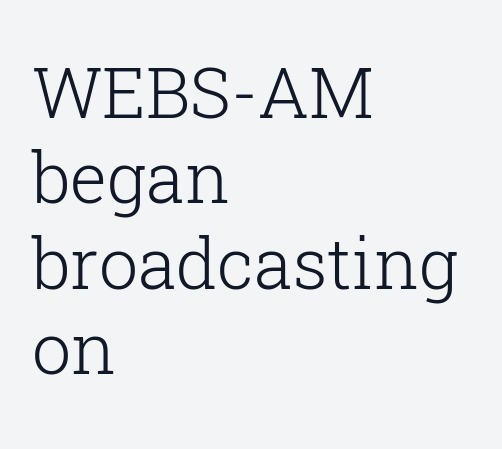
Q: Is the text bold? A: No.
Q: Is the text italic (slanted)? A: No, it is upright.
Q: Is the typeface a serif or a sans-serif typeface? A: Serif.
Q: Is the text underlined? A: No.
Q: How is the paragraph aligned? A: Left-aligned.
Q: Is the spacing between letters normal or unusually wide? A: Normal.
Q: Width (condensed, normal, or wide)? A: Normal.
Q: Stroke contrast? A: Low.
Q: x-height? A: Medium.
Q: Monospaced? A: No.
